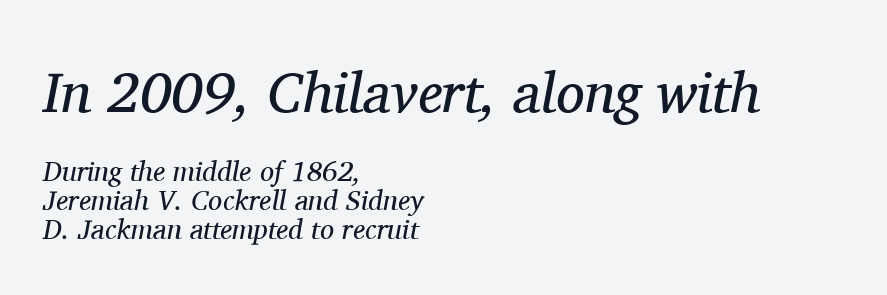
Q: Is the text bold? A: No.
Q: Is the text italic (slanted)? A: Yes, it leans right by about 11 degrees.
Q: Is the typeface a serif or a sans-serif typeface? A: Serif.
Q: Is the text underlined? A: No.
Q: How is the paragraph aligned? A: Left-aligned.
Q: Is the spacing between letters normal or unusually wide? A: Normal.
Q: Is the spacing between lines tight, normal or loose? A: Tight.
Q: Which block of text is set in a larger size, the first (top) or the second (bottom)? A: The first (top) one.
Q: Width (condensed, normal, or wide)? A: Normal.
Q: Stroke contrast? A: Medium.
Q: x-height? A: Medium.
Q: Monospaced? A: No.
